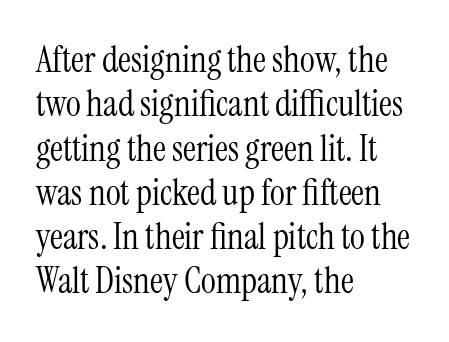
The image shows 36 px light, condensed serif type, upright; set left-aligned, line spacing 1.23x, normal letter spacing, not underlined; medium stroke contrast and a medium x-height.
